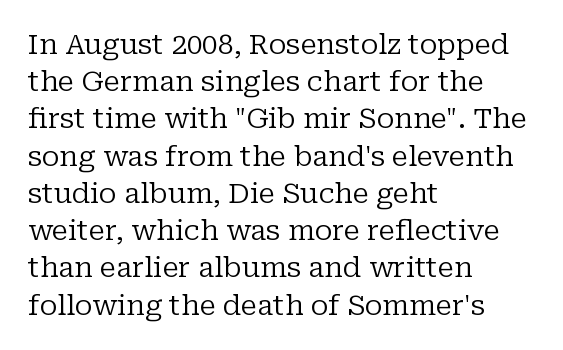
Is the stroke heavy? The answer is a plain regular-or-lighter. Does the leading feel generous? No, just average. The lines in this sample share a left origin and differ only in where they stop. Do the letters lean? They stand straight.
